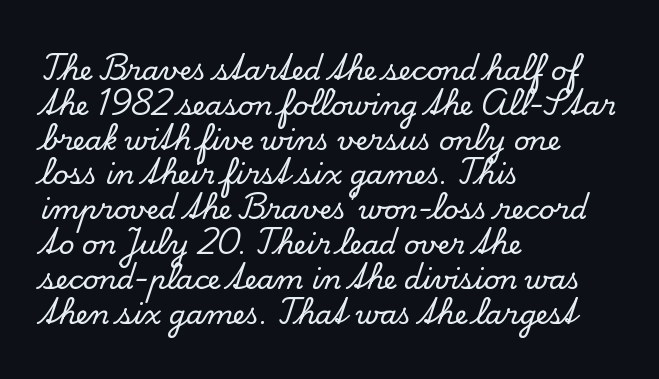
The image shows 27 px text type; set left-aligned, normal line spacing (1.29x), normal letter spacing, not underlined.
